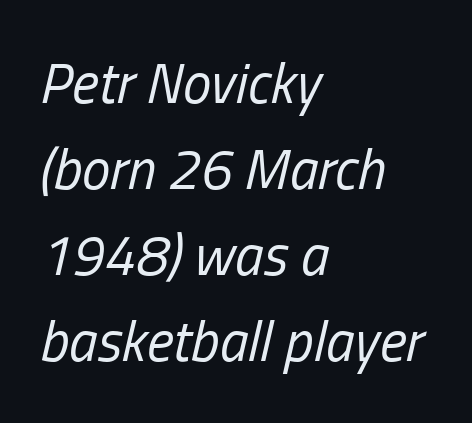
The gaps between neighbouring characters are ordinary and unremarkable. Quick note: interline space is typical. These lines are rendered in a variable-pitch font. When letters slant like this, we call the style italic. Quick note: underline off.
